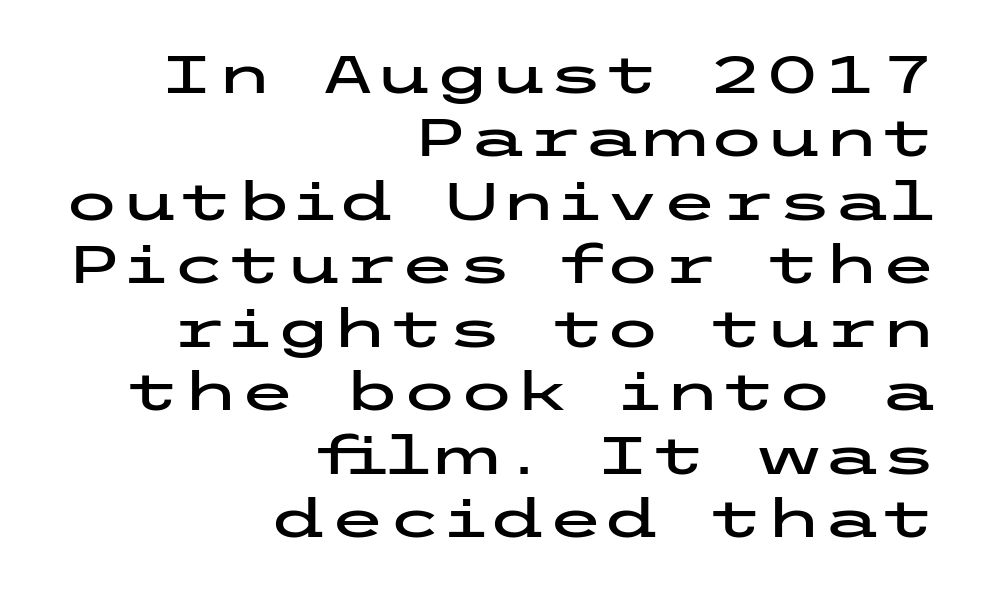
The image shows 52 px wide sans-serif type, upright; set right-aligned, line spacing 1.22x, normal letter spacing, not underlined; low stroke contrast and a medium x-height.
